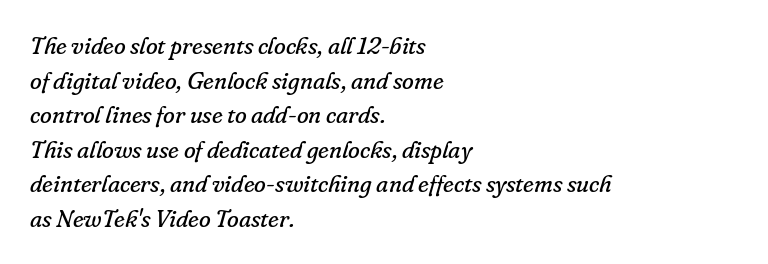
The image shows 24 px text type, italic (leaning right); set left-aligned, normal line spacing (1.44x), normal letter spacing, not underlined.
